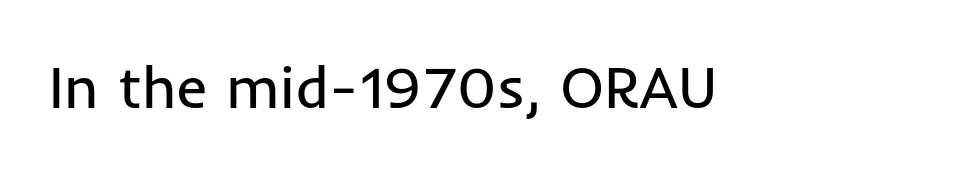
These lines are composed in type without serifs. The zone under the glyphs is completely vacant. Glyph-to-glyph distance matches everyday printed text. You could not count columns in this text — the font is proportionally spaced. In terms of posture, this sample is upright.
